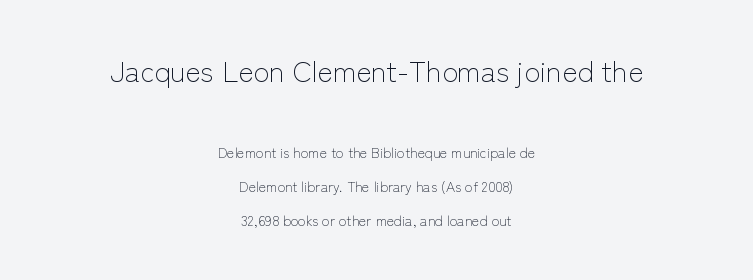
The image shows 29 px light sans-serif type, upright; set centered, loose line spacing (2.42x), normal letter spacing, not underlined; the first (top) block is 2.07x larger; low stroke contrast and a medium x-height.
